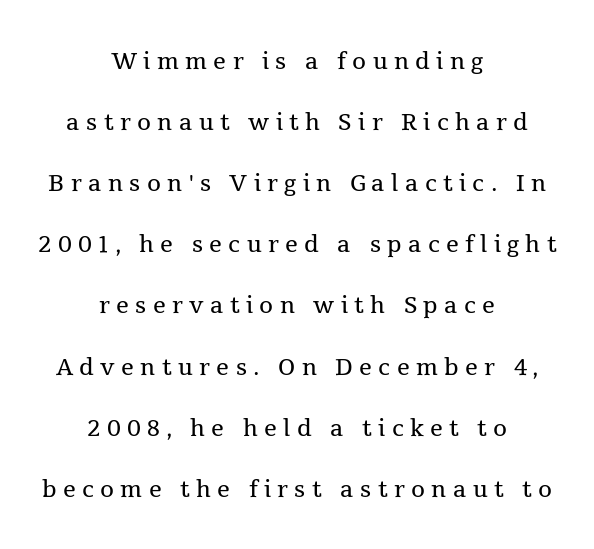
The image shows 32 px regular-weight serif type, upright; set centered, loose line spacing (1.91x), unusually wide letter spacing (+0.2 em), not underlined; a medium x-height.
